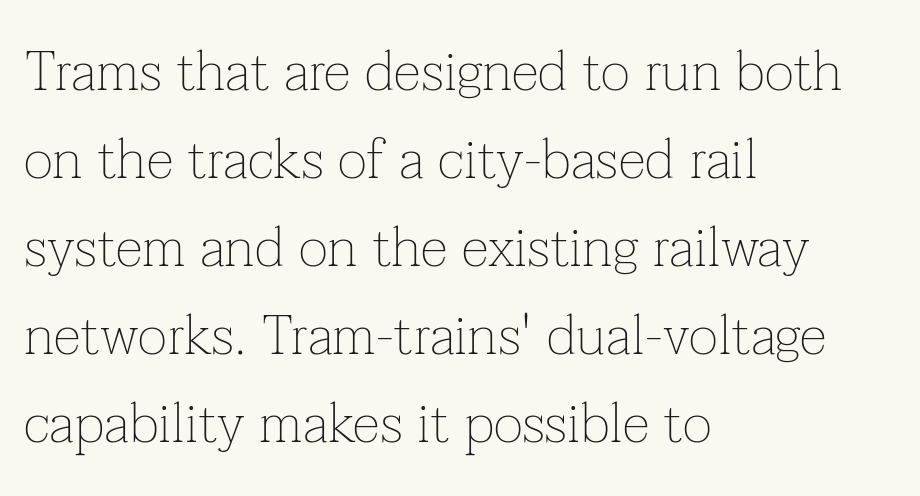
The image shows 56 px thin serif type, upright; set left-aligned, normal line spacing (1.57x), normal letter spacing, not underlined; low stroke contrast and a medium x-height.
